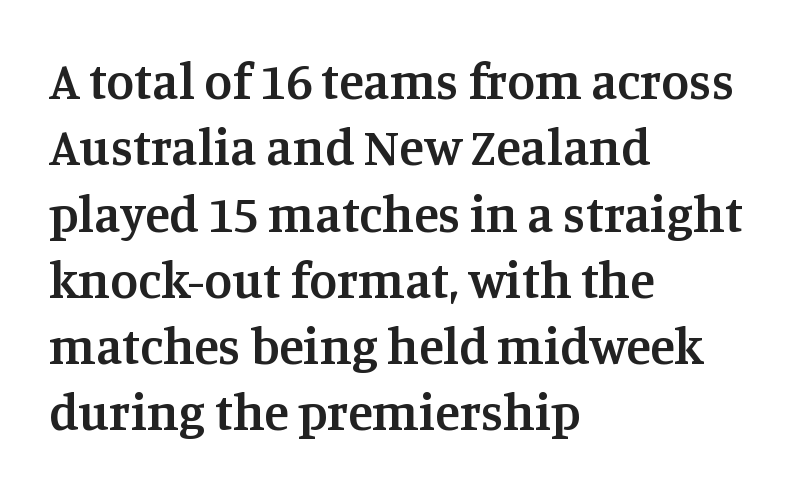
Horizontal bands of white between lines are of average thickness. The letters advance in unequal steps, a hallmark of proportional type. Does the lettering tilt? It doesn't — this is upright. Look at the tracking — it's just the regular setting, nothing added.
